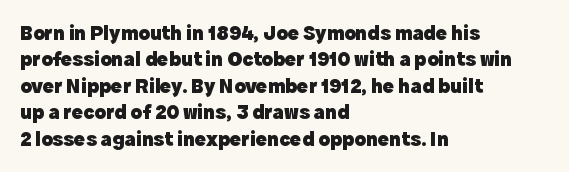
Q: Is the text bold? A: Yes.
Q: Is the text italic (slanted)? A: No, it is upright.
Q: Is the text underlined? A: No.
Q: How is the paragraph aligned? A: Left-aligned.
Q: Is the spacing between letters normal or unusually wide? A: Normal.
Q: Is the spacing between lines tight, normal or loose? A: Normal.
